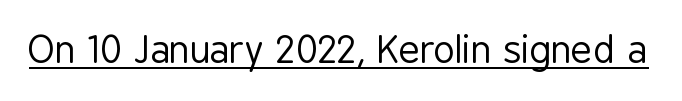
{"serif": "no", "italic": "no", "bold": "no", "weight": "regular", "width": "condensed", "stroke_contrast": "low", "x_height": "medium", "monospaced": "no", "underline": "yes", "letter_spacing": "normal", "letter_spacing_em": 0.0, "glyph_px": 37}
